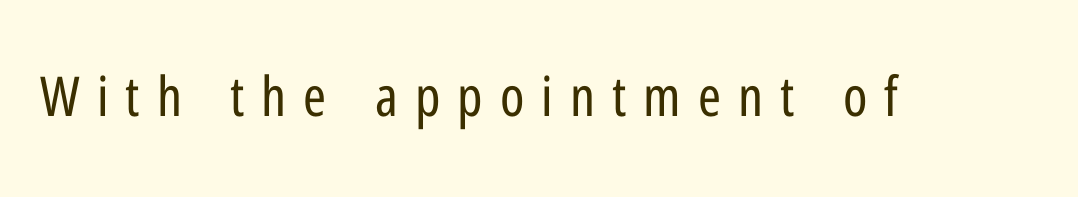
{"serif": "no", "italic": "no", "bold": "no", "weight": "regular", "width": "condensed", "stroke_contrast": "low", "x_height": "medium", "monospaced": "no", "underline": "no", "letter_spacing": "wide", "letter_spacing_em": 0.31, "glyph_px": 55}
